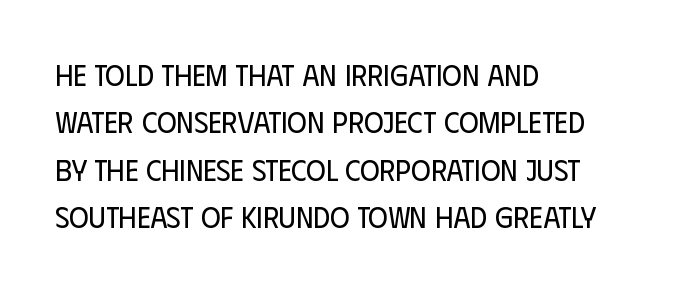
Q: Is the text bold? A: No.
Q: Is the text italic (slanted)? A: No, it is upright.
Q: Is the typeface a serif or a sans-serif typeface? A: Sans-serif.
Q: Is the text underlined? A: No.
Q: How is the paragraph aligned? A: Left-aligned.
Q: Is the spacing between letters normal or unusually wide? A: Normal.
Q: Is the spacing between lines tight, normal or loose? A: Normal.
Q: Width (condensed, normal, or wide)? A: Condensed.
Q: Stroke contrast? A: Low.
Q: x-height? A: Large.
Q: Monospaced? A: No.
